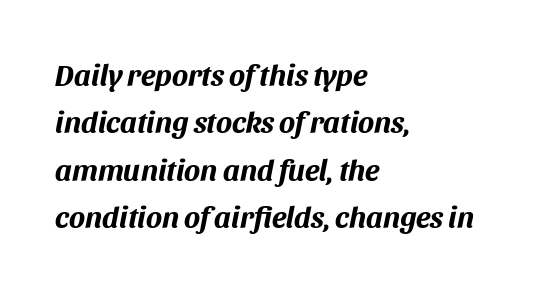
Leftover space on each line is placed entirely after the last word. Here the designer chose a conventional face with non-uniform glyph widths. Students, this is bold: see how much ink each stroke carries. A normal amount of white space separates one row of letters from the next. Unmarked baselines from the first word to the last.
